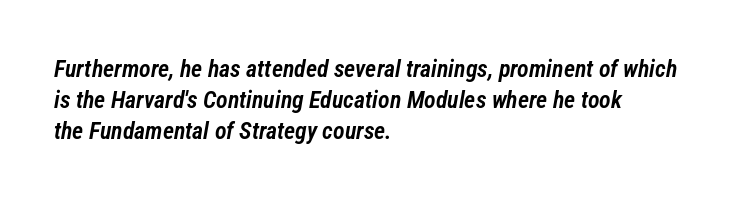
The image shows 24 px text type, italic (leaning right); set left-aligned, normal line spacing (1.29x), normal letter spacing, not underlined.
